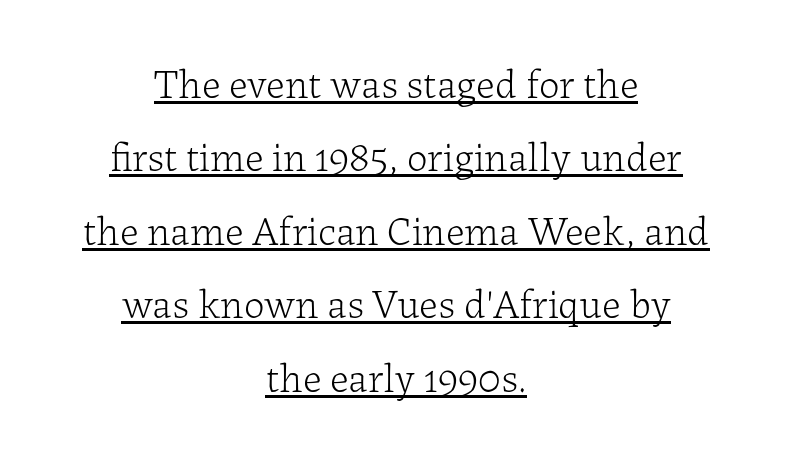
{"serif": "yes", "italic": "no", "bold": "no", "weight": "light", "width": "normal", "stroke_contrast": "low", "x_height": "medium", "monospaced": "no", "underline": "yes", "align": "center", "line_spacing_ratio": 1.79, "letter_spacing": "normal", "letter_spacing_em": 0.0, "glyph_px": 41}
